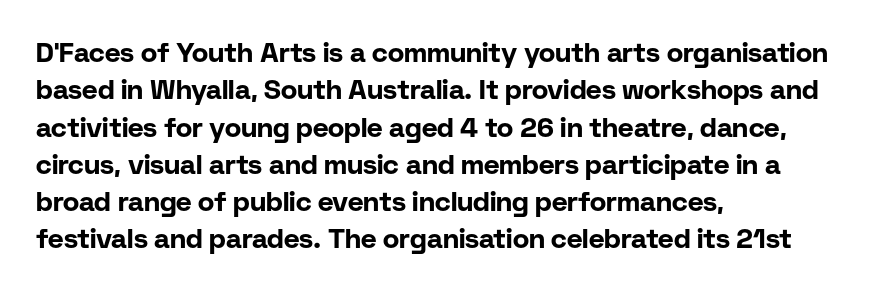
Q: Is the text bold? A: Yes.
Q: Is the text italic (slanted)? A: No, it is upright.
Q: Is the text underlined? A: No.
Q: How is the paragraph aligned? A: Left-aligned.
Q: Is the spacing between letters normal or unusually wide? A: Normal.
Q: Is the spacing between lines tight, normal or loose? A: Normal.
